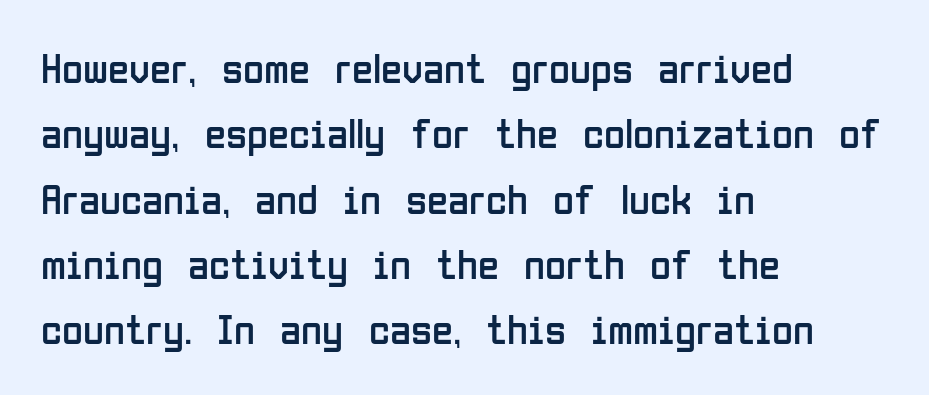
Vertical stems look standard width or narrower in stroke. Leading: standard. The strip under each line holds only bare page. Upright lettering throughout. Compared with a centered layout, this one pins lines to the left instead. The tracking reads as untouched default to a designer's eye.
